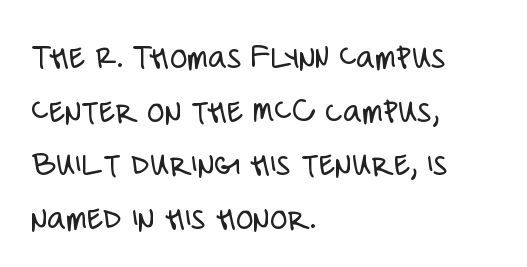
Honestly, the letter spacing is just normal — you wouldn't notice it. The leading is moderate, giving the passage an even texture. Every row of glyphs begins at an identical x-position on the left. Underline: absent. The rendering shows plain stroke endings on the letterforms — a sans-serif design. Counters stay open thanks to moderate or lighter strokes.
